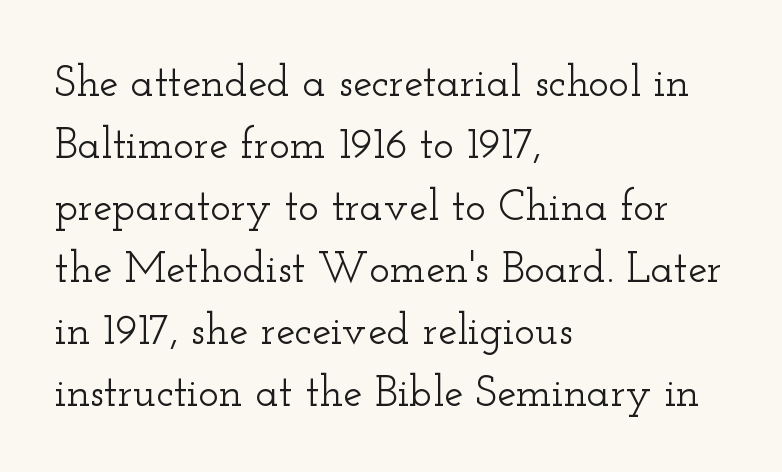
The image shows 43 px wide serif type, upright; set left-aligned, normal line spacing (1.44x), normal letter spacing, not underlined; low stroke contrast and a small x-height.
